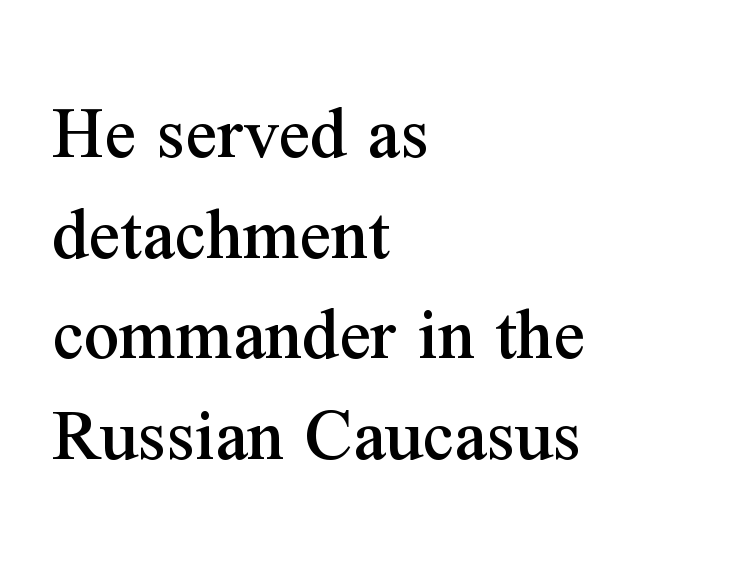
The image shows 78 px serif type, upright; set left-aligned, normal line spacing (1.29x), normal letter spacing, not underlined; medium stroke contrast and a medium x-height.
